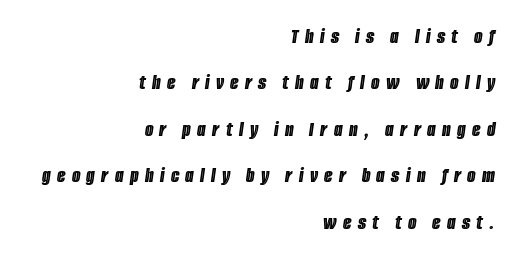
{"italic": "yes", "lean": "right", "slant_degrees": 8, "underline": "no", "align": "right", "line_spacing": "loose", "line_spacing_ratio": 2.11, "letter_spacing": "wide", "letter_spacing_em": 0.29, "glyph_px": 22}
